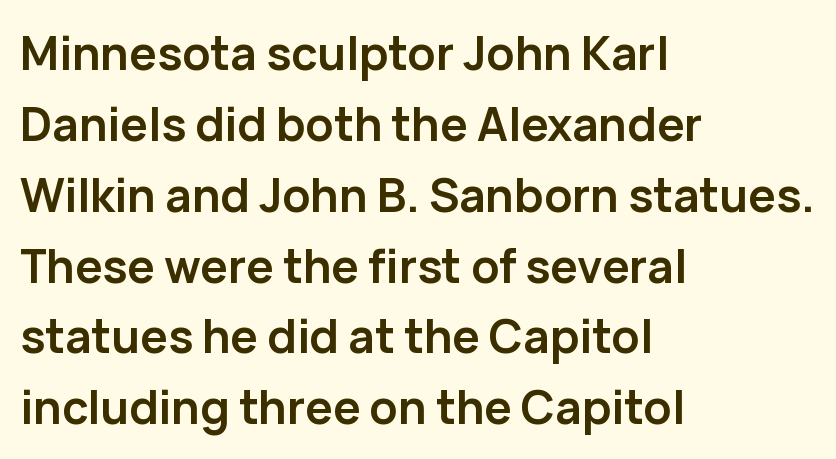
The image shows 46 px semibold sans-serif type, upright; set left-aligned, normal line spacing (1.54x), normal letter spacing, not underlined; low stroke contrast and a medium x-height.
